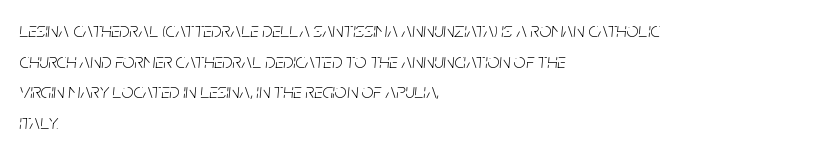
{"italic": "yes", "lean": "right", "slant_degrees": 5, "bold": "no", "underline": "no", "align": "left", "line_spacing": "normal", "line_spacing_ratio": 1.46, "letter_spacing": "normal", "letter_spacing_em": 0.0, "glyph_px": 21}
